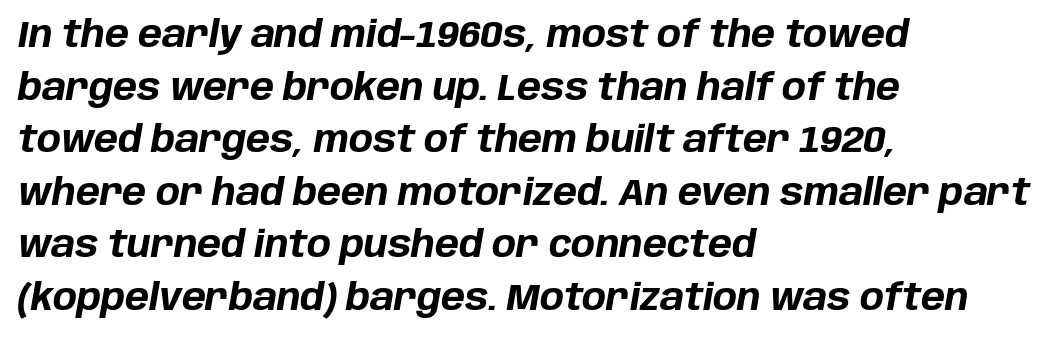
{"italic": "yes", "lean": "right", "slant_degrees": 10, "bold": "yes", "weight": "bold", "width": "normal", "stroke_contrast": "low", "x_height": "large", "monospaced": "no", "underline": "no", "align": "left", "line_spacing": "normal", "line_spacing_ratio": 1.46, "letter_spacing": "normal", "letter_spacing_em": 0.0, "glyph_px": 36}
